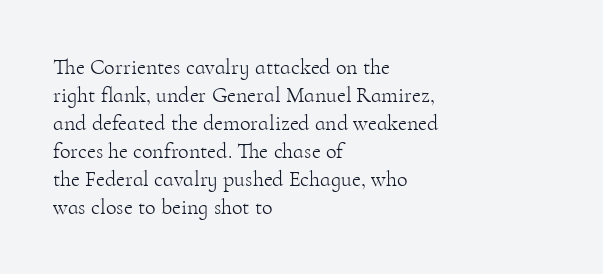
{"italic": "no", "bold": "no", "underline": "no", "align": "left", "line_spacing": "normal", "line_spacing_ratio": 1.27, "letter_spacing": "normal", "letter_spacing_em": 0.0, "glyph_px": 22}
